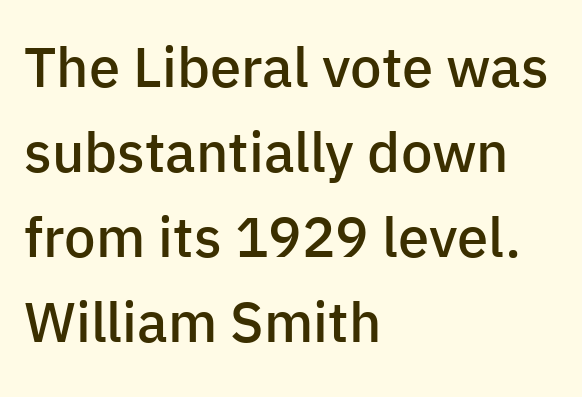
The image shows 56 px semibold sans-serif type, upright; set left-aligned, normal line spacing (1.52x), normal letter spacing, not underlined; low stroke contrast and a medium x-height.
